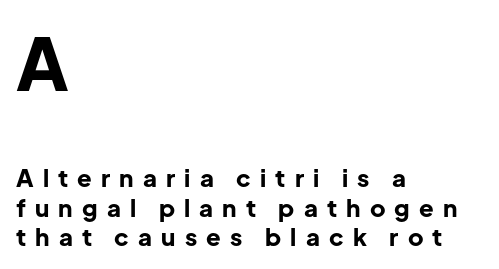
The image shows 72 px bold sans-serif type, upright; set left-aligned, line spacing 1.23x, unusually wide letter spacing (+0.38 em), not underlined; the first (top) block is 3.0x larger; low stroke contrast and a medium x-height.
